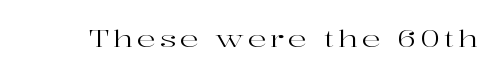
Q: Is the text bold? A: No.
Q: Is the text italic (slanted)? A: No, it is upright.
Q: Is the text underlined? A: No.
